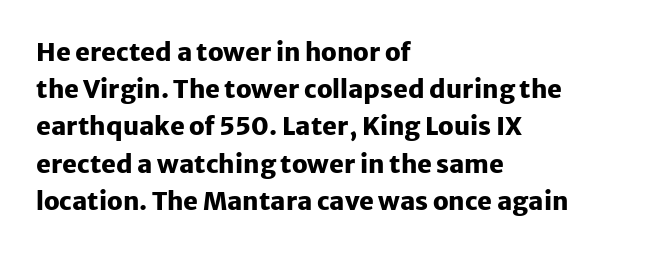
Italic: no, the glyphs are upright roman. Weight: bold. A typesetter would call this zero additional tracking. Does the copy run flush right? No — it runs flush left. In terms of leading, this rendering sits right in the middle. Quick note: underline off.
